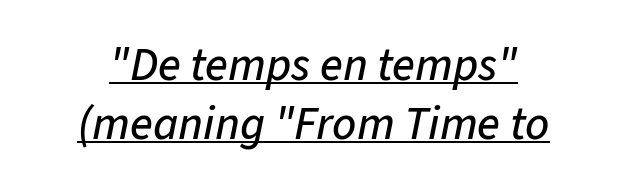
The image shows 47 px text type, italic (leaning right); set centered, normal line spacing (1.25x), normal letter spacing, underlined; low stroke contrast and a medium x-height.
